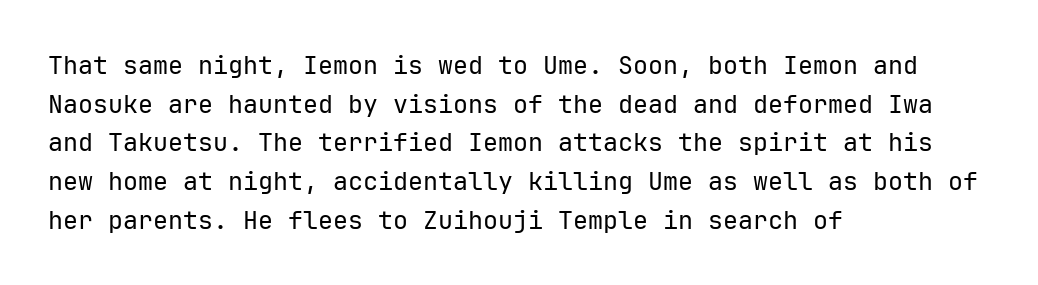
The image shows 25 px text type, upright; set left-aligned, normal line spacing (1.55x), normal letter spacing, not underlined.
